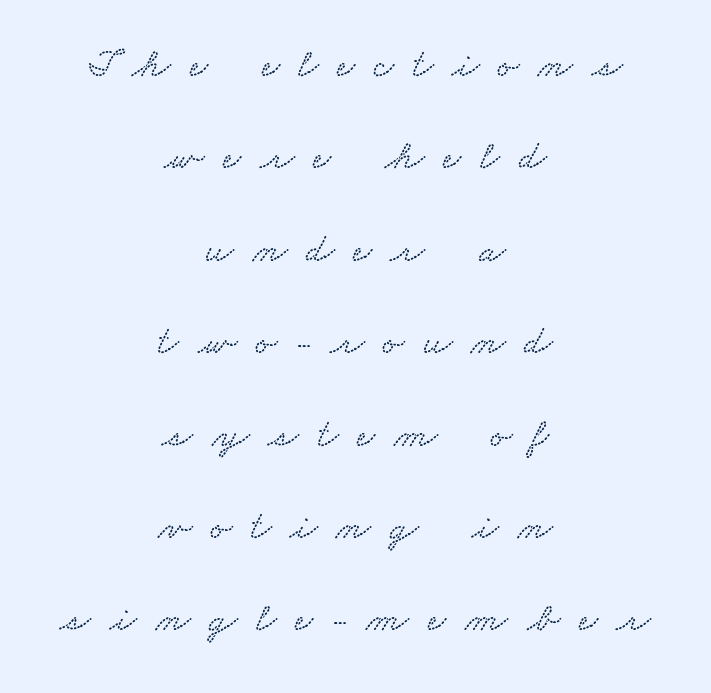
Q: Is the text underlined? A: No.
Q: How is the paragraph aligned? A: Centered.
Q: Is the spacing between letters normal or unusually wide? A: Unusually wide.
Q: Is the spacing between lines tight, normal or loose? A: Loose.
Q: Width (condensed, normal, or wide)? A: Wide.
Q: Stroke contrast? A: Low.
Q: x-height? A: Small.
Q: Monospaced? A: No.
